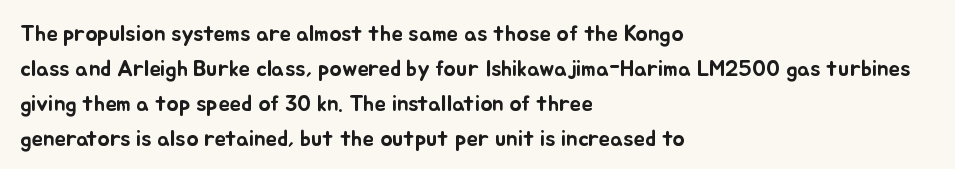
The image shows 23 px text type, upright; set left-aligned, normal line spacing (1.52x), normal letter spacing, not underlined.
